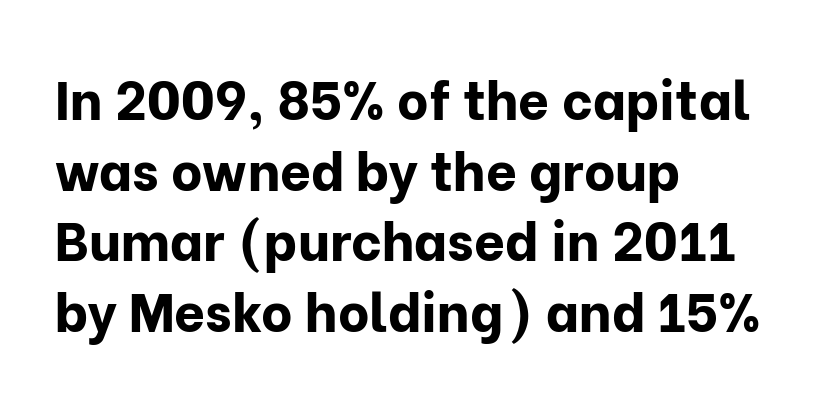
The image shows 54 px bold sans-serif type, upright; set left-aligned, normal line spacing (1.31x), normal letter spacing, not underlined; low stroke contrast and a medium x-height.
